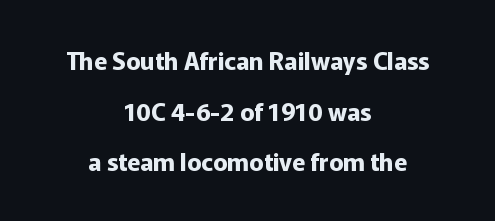
The image shows 24 px bold type, upright; set centered, loose line spacing (2.11x), normal letter spacing, not underlined.
